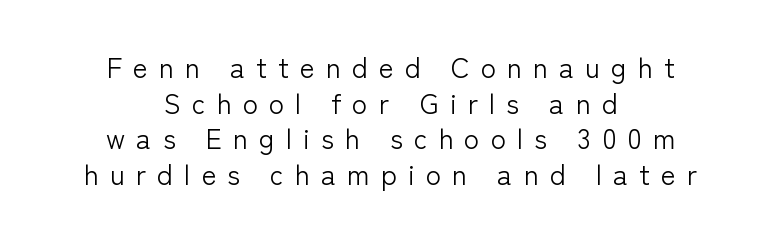
{"serif": "no", "italic": "no", "bold": "no", "weight": "light", "width": "normal", "stroke_contrast": "low", "x_height": "medium", "monospaced": "no", "underline": "no", "align": "center", "line_spacing": "normal", "line_spacing_ratio": 1.27, "letter_spacing": "wide", "letter_spacing_em": 0.4, "glyph_px": 28}
